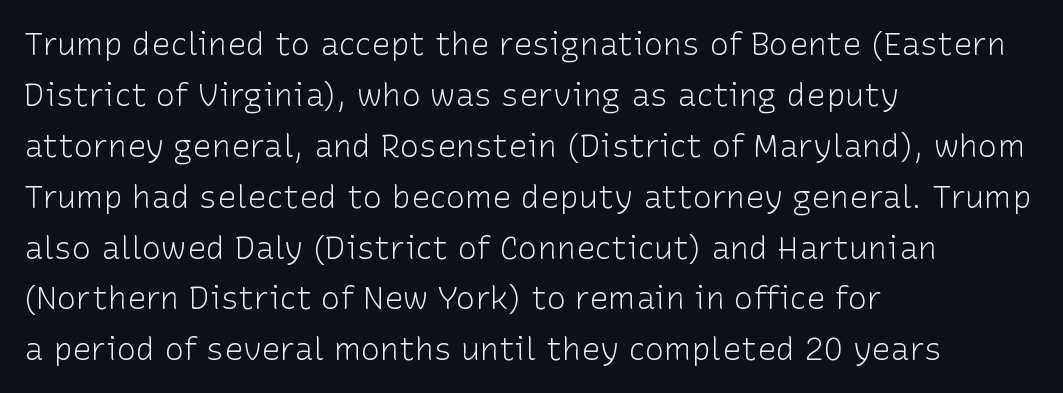
{"serif": "no", "italic": "no", "bold": "no", "weight": "light", "width": "normal", "stroke_contrast": "low", "x_height": "medium", "monospaced": "no", "underline": "no", "align": "left", "line_spacing": "normal", "line_spacing_ratio": 1.59, "letter_spacing": "normal", "letter_spacing_em": 0.0, "glyph_px": 32}
